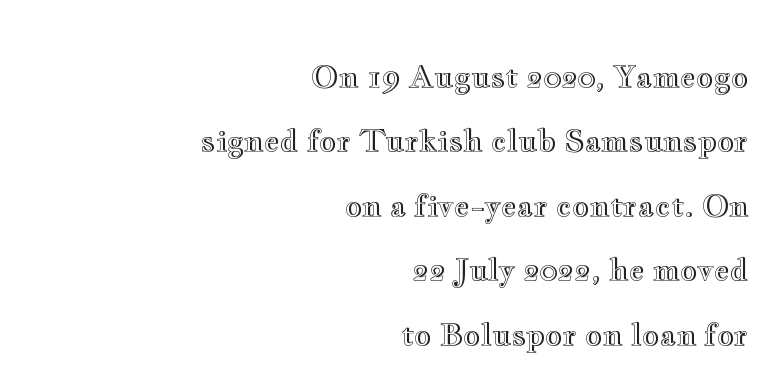
Q: Is the text italic (slanted)? A: No, it is upright.
Q: Is the text underlined? A: No.
Q: How is the paragraph aligned? A: Right-aligned.
Q: Is the spacing between letters normal or unusually wide? A: Normal.
Q: Is the spacing between lines tight, normal or loose? A: Loose.
Q: Width (condensed, normal, or wide)? A: Wide.
Q: x-height? A: Small.
Q: Monospaced? A: No.
